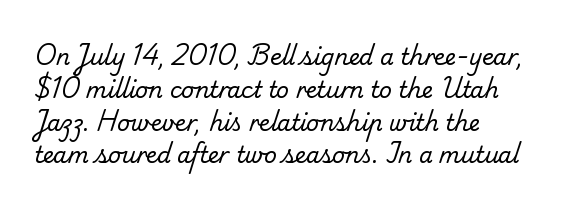
{"bold": "no", "underline": "no", "line_spacing": "normal", "line_spacing_ratio": 1.49, "letter_spacing": "normal", "letter_spacing_em": 0.0, "glyph_px": 22}
